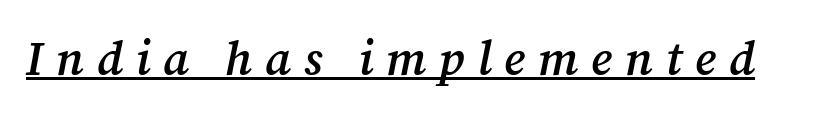
Q: Is the text bold? A: Semi-bold.
Q: Is the text italic (slanted)? A: Yes, it leans right by about 12 degrees.
Q: Is the typeface a serif or a sans-serif typeface? A: Serif.
Q: Is the text underlined? A: Yes.
Q: Is the spacing between letters normal or unusually wide? A: Unusually wide.
Q: Width (condensed, normal, or wide)? A: Normal.
Q: Stroke contrast? A: Medium.
Q: x-height? A: Medium.
Q: Monospaced? A: No.
